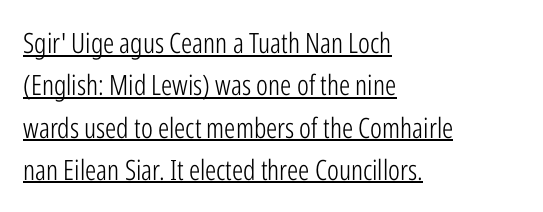
The image shows 28 px light, condensed sans-serif type, upright; set left-aligned, normal line spacing (1.51x), normal letter spacing, underlined; low stroke contrast and a medium x-height.
